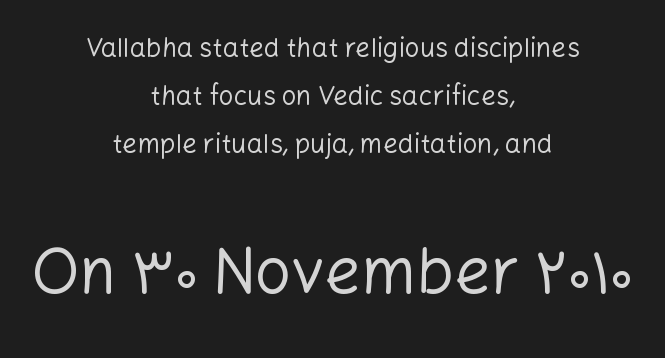
Q: Is the text bold? A: No.
Q: Is the text italic (slanted)? A: No, it is upright.
Q: Is the typeface a serif or a sans-serif typeface? A: Sans-serif.
Q: Is the text underlined? A: No.
Q: How is the paragraph aligned? A: Centered.
Q: Is the spacing between letters normal or unusually wide? A: Normal.
Q: Which block of text is set in a larger size, the first (top) or the second (bottom)? A: The second (bottom) one.
Q: Width (condensed, normal, or wide)? A: Normal.
Q: Stroke contrast? A: Low.
Q: x-height? A: Medium.
Q: Monospaced? A: No.
